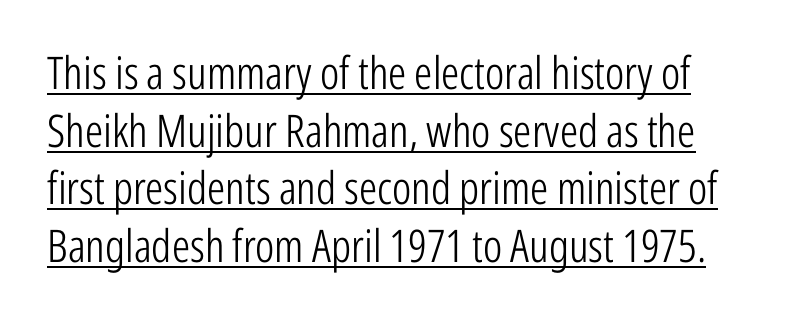
Q: Is the text bold? A: No.
Q: Is the text italic (slanted)? A: No, it is upright.
Q: Is the typeface a serif or a sans-serif typeface? A: Sans-serif.
Q: Is the text underlined? A: Yes.
Q: Is the spacing between letters normal or unusually wide? A: Normal.
Q: Is the spacing between lines tight, normal or loose? A: Normal.
Q: Width (condensed, normal, or wide)? A: Condensed.
Q: Stroke contrast? A: Low.
Q: x-height? A: Medium.
Q: Monospaced? A: No.
